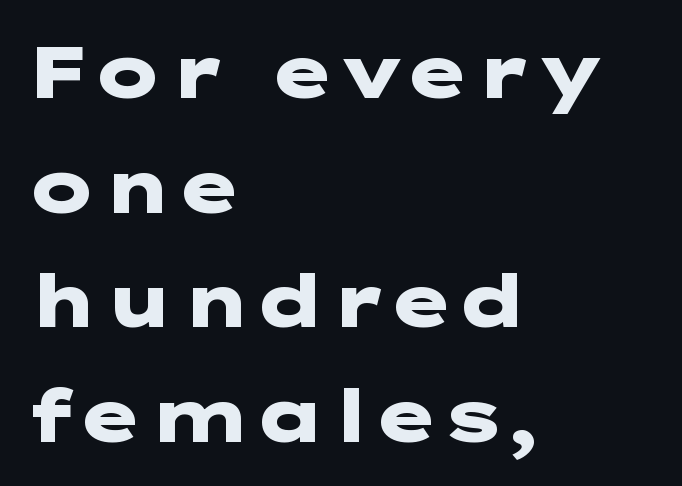
Q: Is the text bold? A: Yes.
Q: Is the text italic (slanted)? A: No, it is upright.
Q: Is the typeface a serif or a sans-serif typeface? A: Sans-serif.
Q: Is the text underlined? A: No.
Q: How is the paragraph aligned? A: Left-aligned.
Q: Is the spacing between letters normal or unusually wide? A: Normal.
Q: Is the spacing between lines tight, normal or loose? A: Normal.
Q: Width (condensed, normal, or wide)? A: Wide.
Q: Stroke contrast? A: Low.
Q: x-height? A: Medium.
